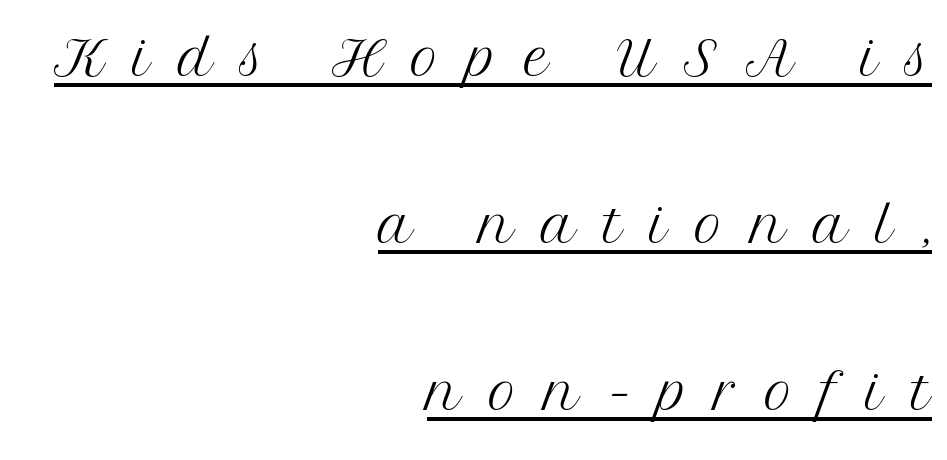
Q: Is the text bold? A: No.
Q: Is the text italic (slanted)? A: Yes.
Q: Is the typeface a serif or a sans-serif typeface? A: Serif.
Q: Is the text underlined? A: Yes.
Q: How is the paragraph aligned? A: Right-aligned.
Q: Is the spacing between letters normal or unusually wide? A: Unusually wide.
Q: Is the spacing between lines tight, normal or loose? A: Loose.
Q: Width (condensed, normal, or wide)? A: Normal.
Q: Stroke contrast? A: Medium.
Q: x-height? A: Medium.
Q: Monospaced? A: No.
